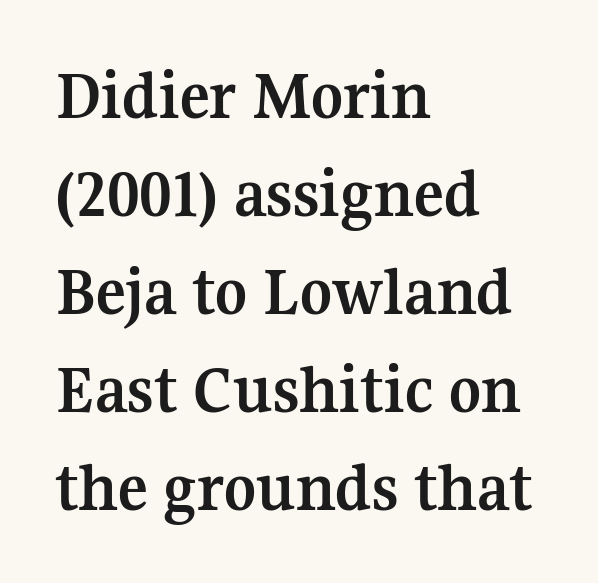
The image shows 70 px semibold serif type, upright; set left-aligned, normal line spacing (1.4x), normal letter spacing, not underlined; medium stroke contrast and a medium x-height.
